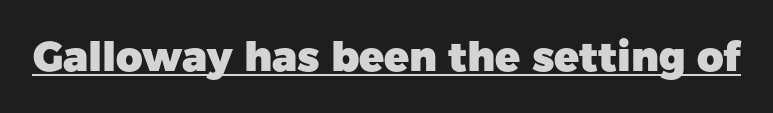
Q: Is the text bold? A: Yes.
Q: Is the text italic (slanted)? A: No, it is upright.
Q: Is the typeface a serif or a sans-serif typeface? A: Sans-serif.
Q: Is the text underlined? A: Yes.
Q: Is the spacing between letters normal or unusually wide? A: Normal.
Q: Width (condensed, normal, or wide)? A: Normal.
Q: Stroke contrast? A: Low.
Q: x-height? A: Medium.
Q: Monospaced? A: No.
